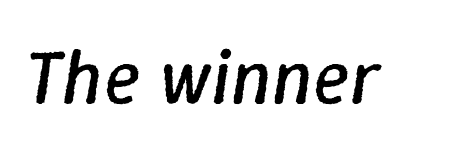
The image shows 76 px regular-weight type, italic (leaning right); set normal letter spacing, not underlined; low stroke contrast and a medium x-height.
